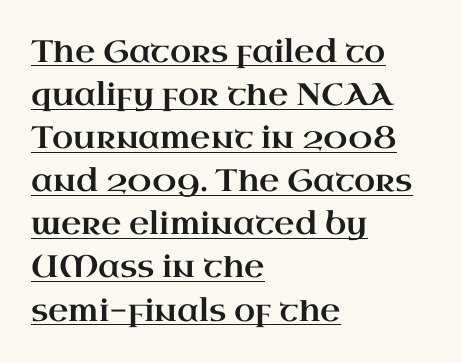
{"serif": "yes", "italic": "no", "width": "wide", "stroke_contrast": "high", "x_height": "small", "monospaced": "no", "underline": "yes", "align": "left", "line_spacing": "normal", "line_spacing_ratio": 1.39, "letter_spacing": "normal", "letter_spacing_em": 0.0, "glyph_px": 31}
